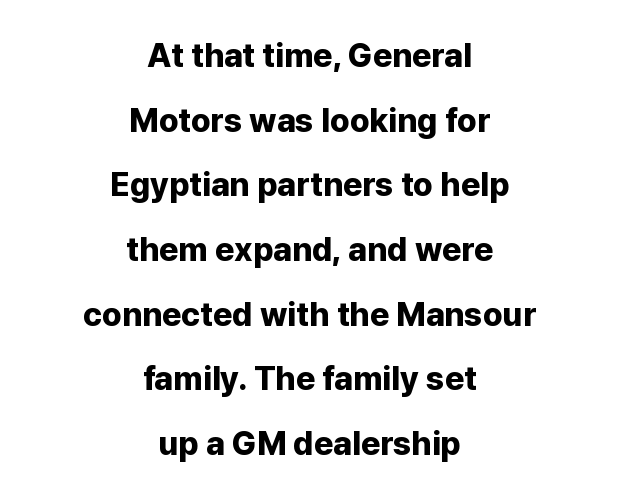
{"serif": "no", "italic": "no", "bold": "yes", "weight": "bold", "width": "normal", "stroke_contrast": "low", "x_height": "medium", "monospaced": "no", "underline": "no", "align": "center", "line_spacing": "loose", "line_spacing_ratio": 1.96, "letter_spacing": "normal", "letter_spacing_em": 0.0, "glyph_px": 33}
